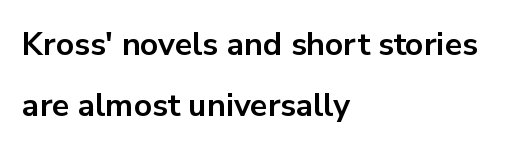
The image shows 32 px bold sans-serif type, upright; set left-aligned, loose line spacing (1.91x), normal letter spacing, not underlined; low stroke contrast and a medium x-height.
